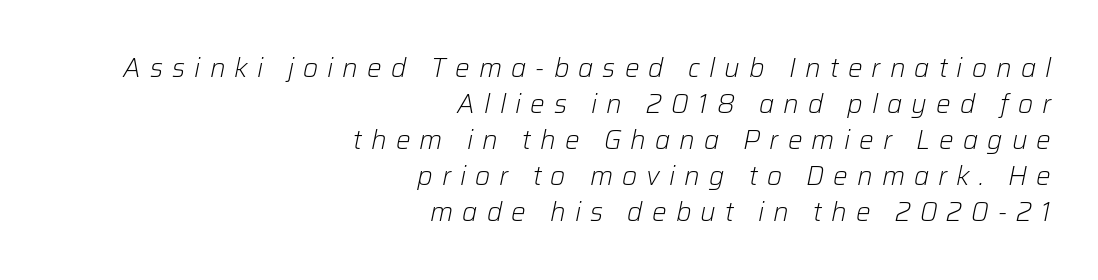
The image shows 26 px text type, italic (leaning right); set right-aligned, normal line spacing (1.38x), unusually wide letter spacing (+0.35 em), not underlined.
